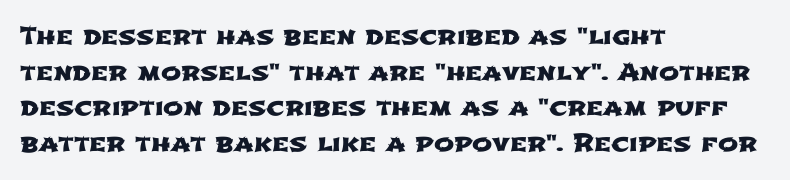
The setting favours the left margin, as ordinary paragraphs usually do. The baseline area is clear. The lines sit at an ordinary, default distance from one another. Students, note that the glyphs here touch the page at normal intervals.
